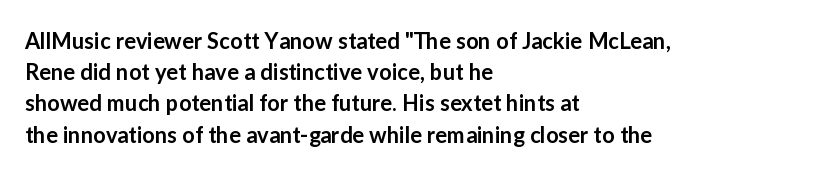
The image shows 22 px text type, upright; set left-aligned, normal line spacing (1.42x), normal letter spacing, not underlined.
